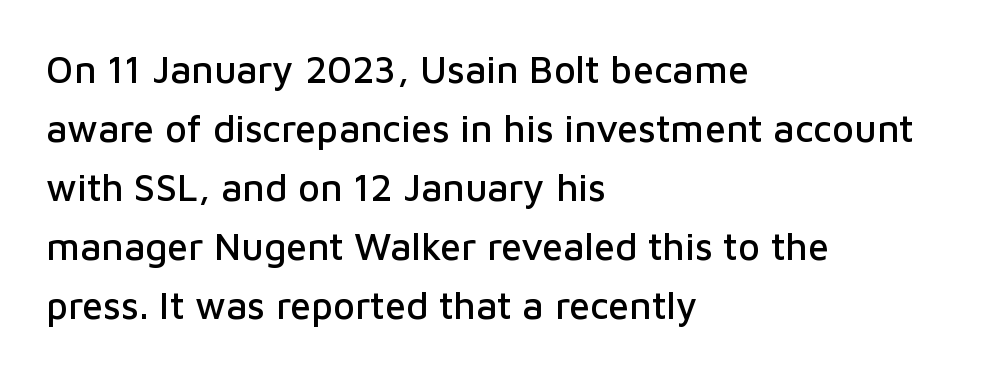
Q: Is the text italic (slanted)? A: No, it is upright.
Q: Is the typeface a serif or a sans-serif typeface? A: Sans-serif.
Q: Is the text underlined? A: No.
Q: How is the paragraph aligned? A: Left-aligned.
Q: Is the spacing between letters normal or unusually wide? A: Normal.
Q: Is the spacing between lines tight, normal or loose? A: Normal.
Q: Width (condensed, normal, or wide)? A: Normal.
Q: Stroke contrast? A: Low.
Q: x-height? A: Medium.
Q: Monospaced? A: No.
